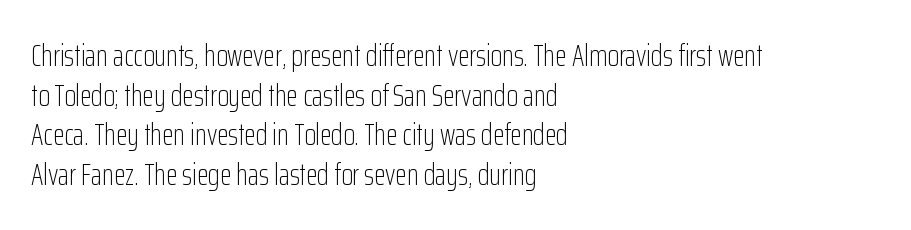
The image shows 30 px light, condensed sans-serif type, upright; set left-aligned, normal line spacing (1.32x), normal letter spacing, not underlined; low stroke contrast and a medium x-height.
